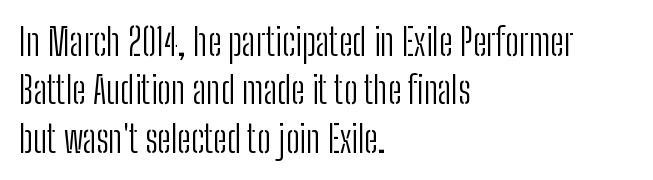
Q: Is the text bold? A: No.
Q: Is the text italic (slanted)? A: No, it is upright.
Q: Is the typeface a serif or a sans-serif typeface? A: Sans-serif.
Q: Is the text underlined? A: No.
Q: How is the paragraph aligned? A: Left-aligned.
Q: Is the spacing between letters normal or unusually wide? A: Normal.
Q: Is the spacing between lines tight, normal or loose? A: Normal.
Q: Width (condensed, normal, or wide)? A: Condensed.
Q: Stroke contrast? A: Low.
Q: x-height? A: Medium.
Q: Monospaced? A: No.
